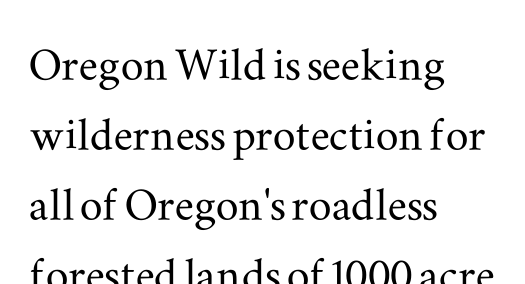
Has an underline been added? It has not. Is there any slant? The stems are plumb. Where is the straight margin? On the left. Letterform terminals end in serifs throughout the passage. The rendering uses natural spacing where letterforms have individual widths.
